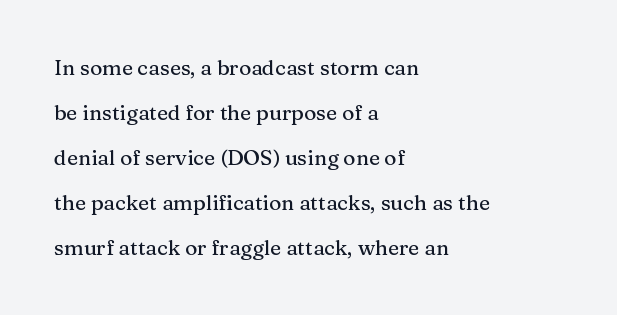
The image shows 21 px text type, upright; set left-aligned, loose line spacing (2.14x), normal letter spacing, not underlined.
